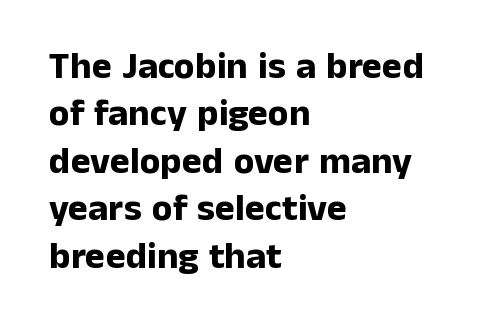
The image shows 38 px bold sans-serif type, upright; set left-aligned, normal line spacing (1.25x), normal letter spacing, not underlined; low stroke contrast and a medium x-height.
